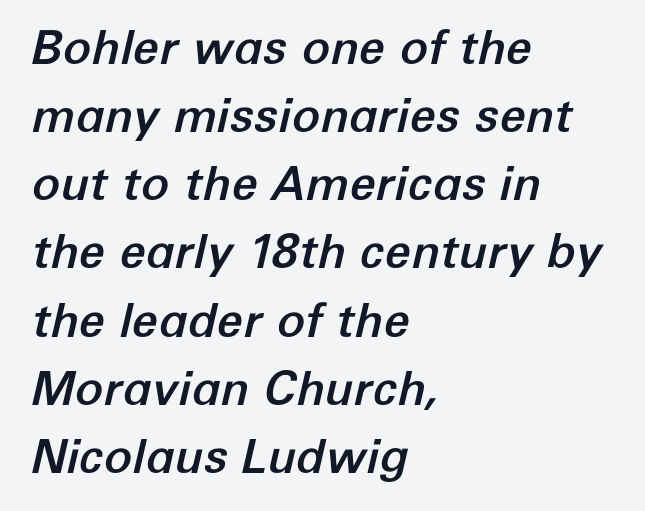
Q: Is the text italic (slanted)? A: Yes, it leans right by about 12 degrees.
Q: Is the text underlined? A: No.
Q: How is the paragraph aligned? A: Left-aligned.
Q: Is the spacing between letters normal or unusually wide? A: Normal.
Q: Is the spacing between lines tight, normal or loose? A: Normal.
Q: Width (condensed, normal, or wide)? A: Normal.
Q: Stroke contrast? A: Low.
Q: x-height? A: Medium.
Q: Monospaced? A: No.
